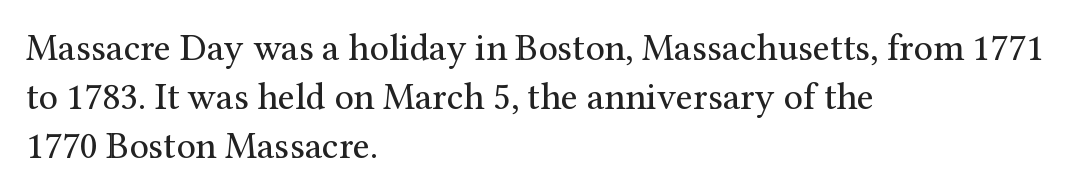
The face used here is seriffed, in the tradition of book romans. These lines are rendered in a variable-pitch font. Between one letter and the next there's only the usual sliver of space. Notice how the passage keeps a crisp vertical edge on the left only.
